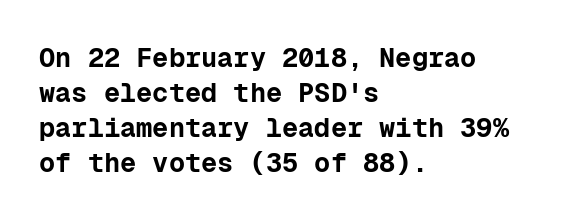
Q: Is the text bold? A: Yes.
Q: Is the text italic (slanted)? A: No, it is upright.
Q: Is the text underlined? A: No.
Q: How is the paragraph aligned? A: Left-aligned.
Q: Is the spacing between letters normal or unusually wide? A: Normal.
Q: Is the spacing between lines tight, normal or loose? A: Normal.
